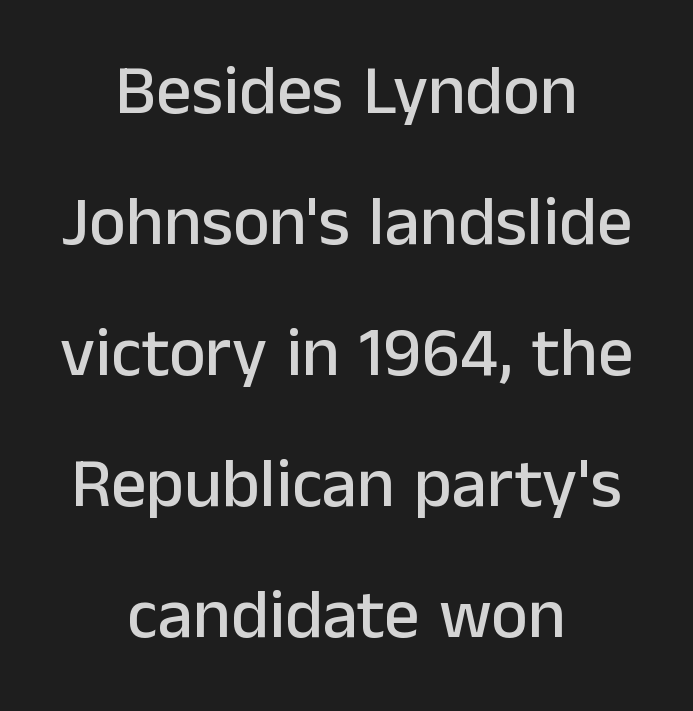
A typesetter would mark this as roman, not italic. The font family rendered here belongs to the sans-serif group. Character widths vary here, with narrow letters taking less room than wide ones. Descender tails drop into unmarked territory.
